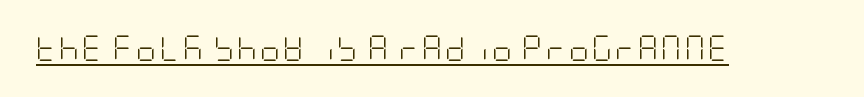
Q: Is the text bold? A: No.
Q: Is the text italic (slanted)? A: No, it is upright.
Q: Is the text underlined? A: Yes.
